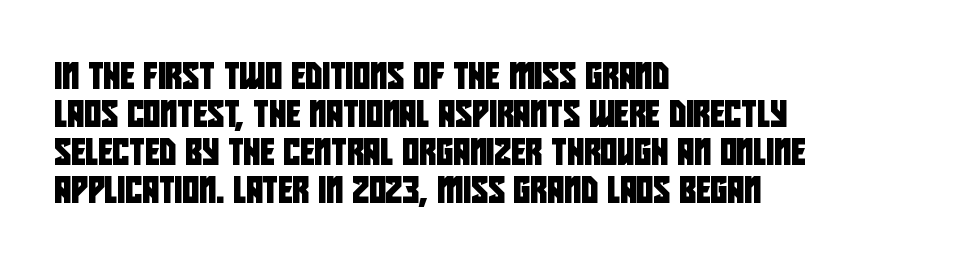
{"underline": "no", "align": "left", "line_spacing": "normal", "line_spacing_ratio": 1.46, "letter_spacing": "normal", "letter_spacing_em": 0.0, "glyph_px": 26}
